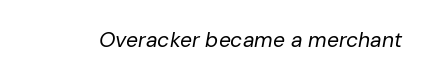
Honestly, the letter spacing is just normal — you wouldn't notice it. The specimen reads as italic at a glance. On a weight scale, this lands at 450 or below. The zone under the glyphs is completely vacant.
